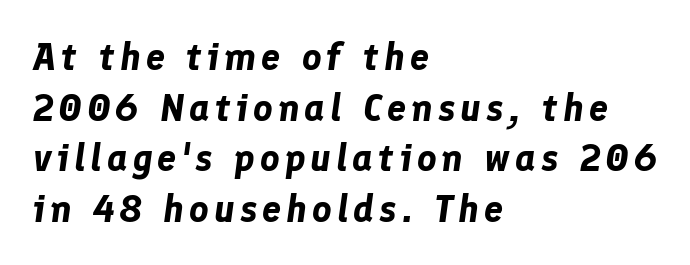
{"italic": "yes", "lean": "right", "slant_degrees": 8, "bold": "yes", "weight": "bold", "width": "normal", "stroke_contrast": "low", "x_height": "medium", "monospaced": "no", "underline": "no", "align": "left", "line_spacing": "normal", "line_spacing_ratio": 1.33, "glyph_px": 38}
